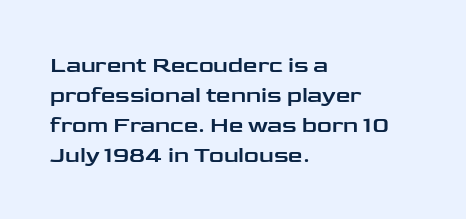
The ragged edge is on the right, which tells us the setting is flush left. What's the leading like? Ordinary, nothing unusual. Posture: straight, roman, zero tilt. The face used here is rendered with its standard letterfit. Letters rest on an invisible, unmarked baseline.
